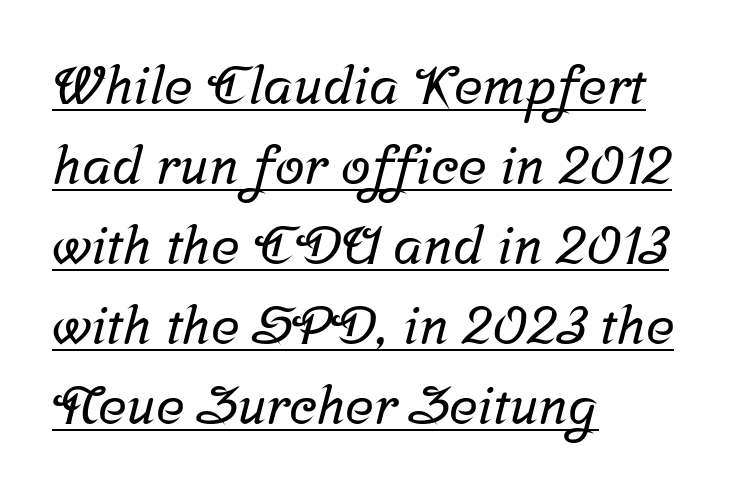
{"width": "normal", "stroke_contrast": "low", "x_height": "medium", "monospaced": "no", "underline": "yes", "align": "left", "line_spacing": "normal", "line_spacing_ratio": 1.48, "letter_spacing": "normal", "letter_spacing_em": 0.0, "glyph_px": 54}
